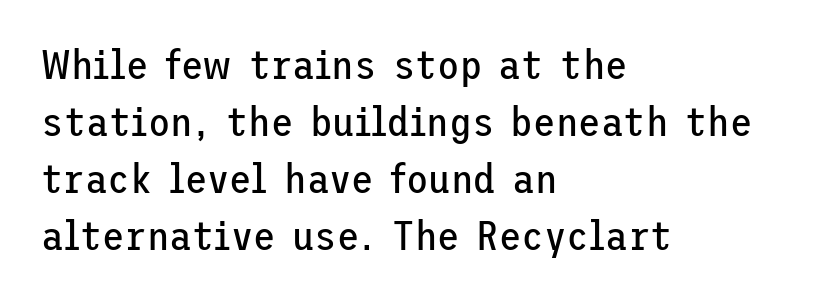
The image shows 41 px regular-weight sans-serif type, upright; set left-aligned, normal line spacing (1.39x), normal letter spacing, not underlined; low stroke contrast and a medium x-height.
